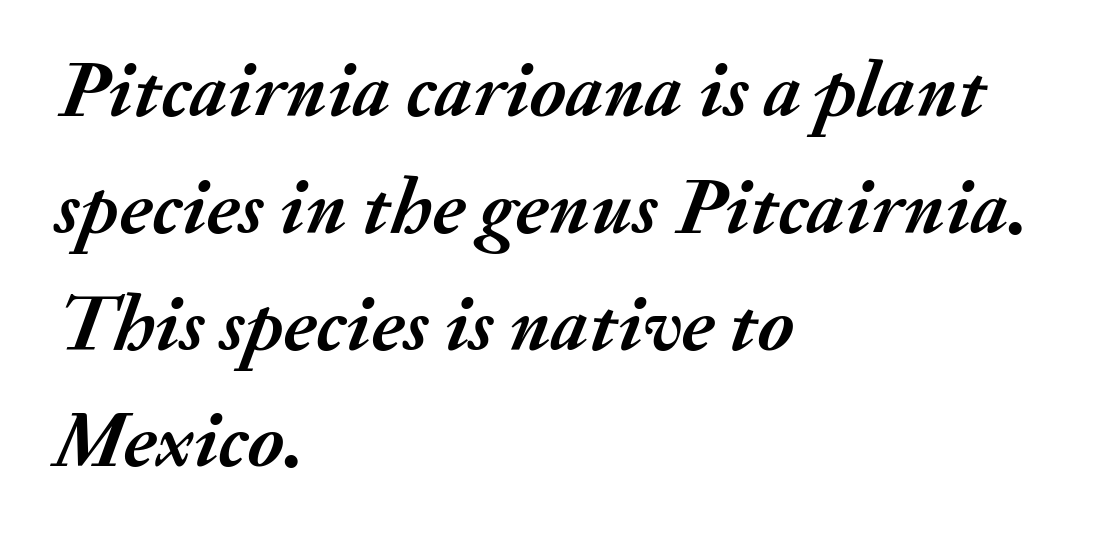
The lines are quadded left. Any mark beneath the type? The region is blank. It's the slanting kind of type. Students, observe: this is what conventionally led text looks like. Look at the tracking — it's just the regular setting, nothing added.
